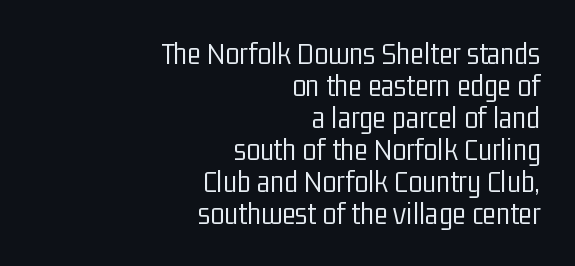
The image shows 32 px light, condensed sans-serif type, upright; set right-aligned, tight line spacing (1.0x), normal letter spacing, not underlined; low stroke contrast and a medium x-height.
